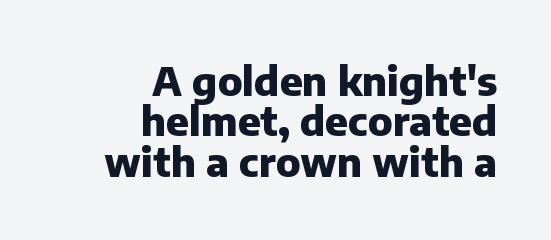
The image shows 40 px heavy sans-serif type, upright; set right-aligned, tight line spacing (1.01x), normal letter spacing, not underlined; low stroke contrast and a medium x-height.
